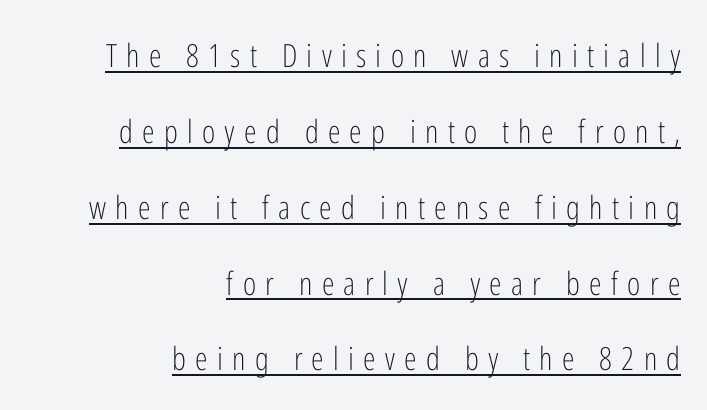
Q: Is the text bold? A: No.
Q: Is the text italic (slanted)? A: No, it is upright.
Q: Is the typeface a serif or a sans-serif typeface? A: Sans-serif.
Q: Is the text underlined? A: Yes.
Q: How is the paragraph aligned? A: Right-aligned.
Q: Is the spacing between letters normal or unusually wide? A: Unusually wide.
Q: Is the spacing between lines tight, normal or loose? A: Loose.
Q: Width (condensed, normal, or wide)? A: Condensed.
Q: Stroke contrast? A: Low.
Q: x-height? A: Medium.
Q: Monospaced? A: No.
